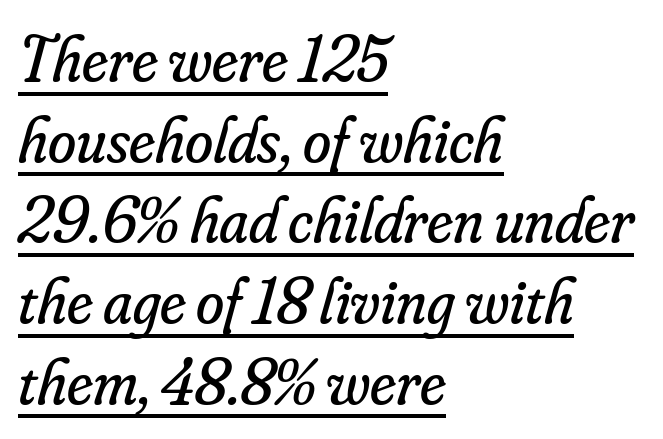
The image shows 64 px regular-weight serif type, italic (leaning right); set left-aligned, normal line spacing (1.26x), normal letter spacing, underlined; low stroke contrast and a small x-height.
